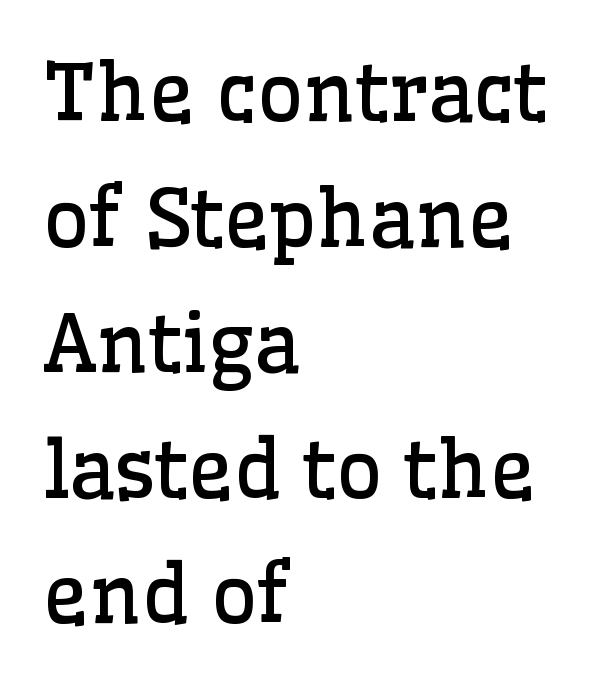
Q: Is the text bold? A: No.
Q: Is the text italic (slanted)? A: No, it is upright.
Q: Is the typeface a serif or a sans-serif typeface? A: Serif.
Q: Is the text underlined? A: No.
Q: How is the paragraph aligned? A: Left-aligned.
Q: Is the spacing between letters normal or unusually wide? A: Normal.
Q: Is the spacing between lines tight, normal or loose? A: Normal.
Q: Width (condensed, normal, or wide)? A: Normal.
Q: Stroke contrast? A: Low.
Q: x-height? A: Medium.
Q: Monospaced? A: No.
